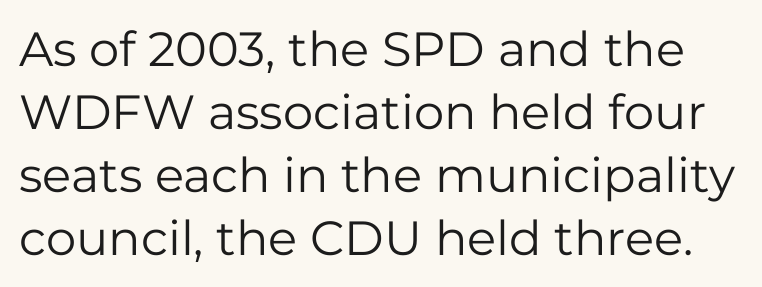
The image shows 48 px regular-weight sans-serif type, upright; set normal line spacing (1.31x), normal letter spacing, not underlined; low stroke contrast and a medium x-height.
